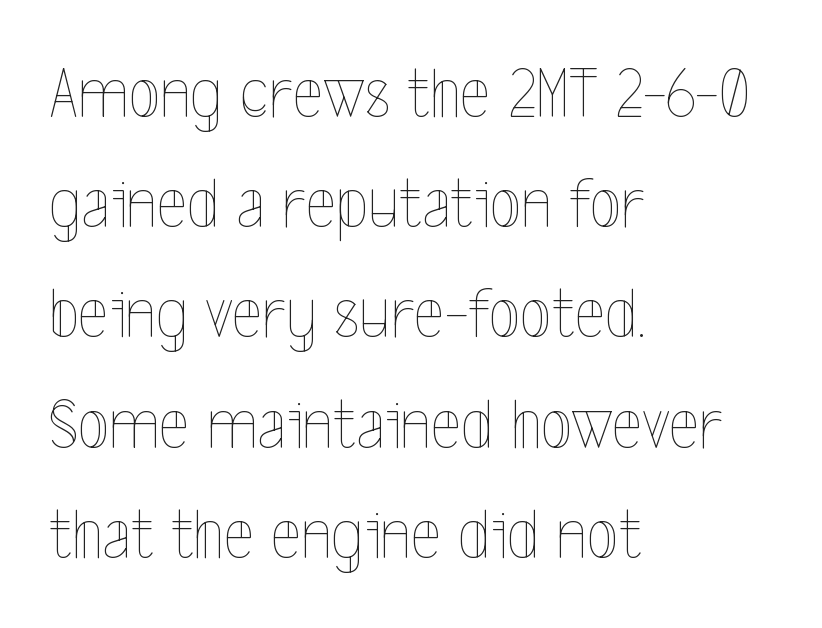
{"italic": "no", "bold": "no", "weight": "thin", "width": "condensed", "x_height": "medium", "monospaced": "no", "underline": "no", "align": "left", "line_spacing": "normal", "line_spacing_ratio": 1.51, "letter_spacing": "normal", "letter_spacing_em": 0.0, "glyph_px": 73}
